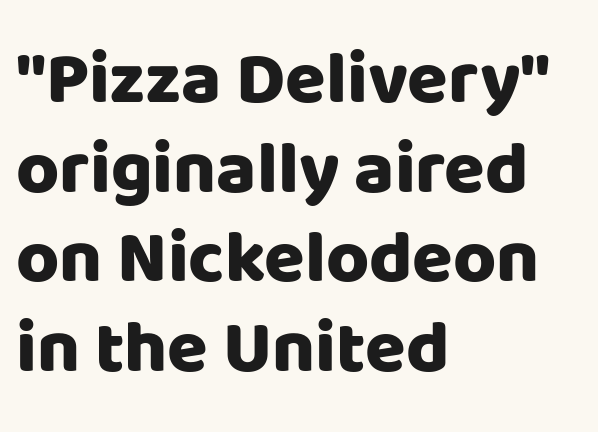
Q: Is the text bold? A: Yes.
Q: Is the text italic (slanted)? A: No, it is upright.
Q: Is the typeface a serif or a sans-serif typeface? A: Sans-serif.
Q: Is the text underlined? A: No.
Q: How is the paragraph aligned? A: Left-aligned.
Q: Is the spacing between letters normal or unusually wide? A: Normal.
Q: Width (condensed, normal, or wide)? A: Normal.
Q: Stroke contrast? A: Low.
Q: x-height? A: Large.
Q: Monospaced? A: No.
